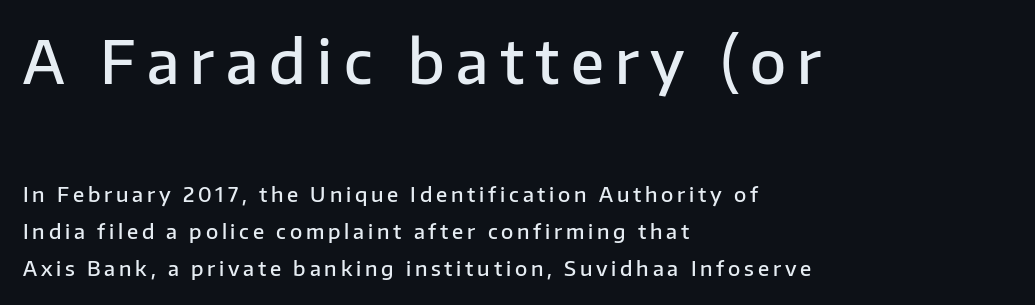
Quick note: not italic, upright. Typesetter's note — upper block bumped up in size, lower block left smaller. I'd describe the lettering as semibold — firm but not a full bold. These lines are rendered in a variable-pitch font. The typesetter chose a ragged-right arrangement here.
